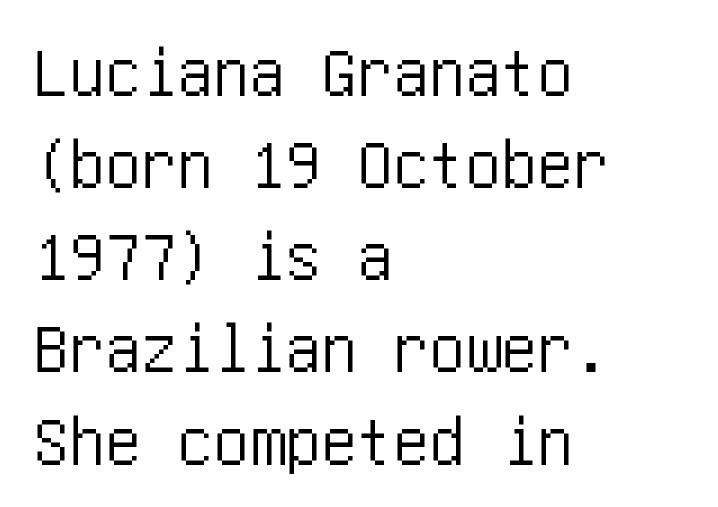
The image shows 72 px condensed sans-serif type, upright; set left-aligned, normal line spacing (1.28x), normal letter spacing, not underlined; low stroke contrast and a large x-height.
